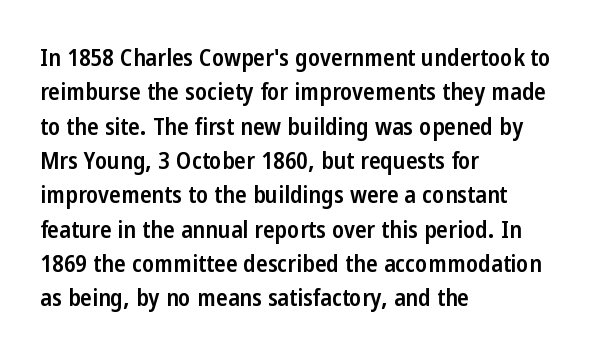
The image shows 24 px text type, upright; set left-aligned, normal line spacing (1.43x), normal letter spacing, not underlined.
